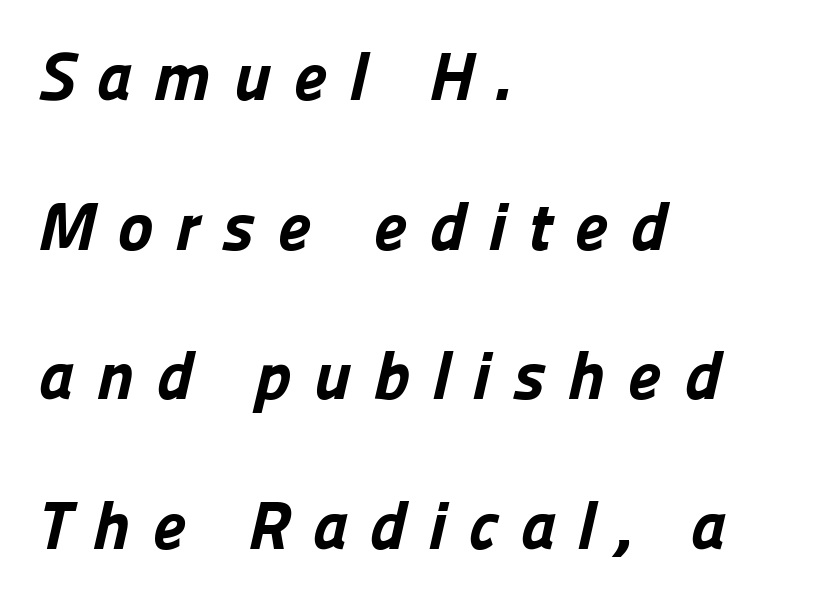
The leading is generous, giving the passage an open texture. Strokes here are thick enough to call this a true bold. The space directly below the letters is spotless. What stands out about the letter spacing? Its width — letters are far apart.
